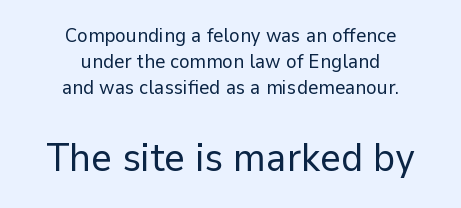
The image shows 40 px regular-weight sans-serif type, upright; set centered, normal line spacing (1.29x), normal letter spacing, not underlined; the second (bottom) block is 2.0x larger; low stroke contrast and a medium x-height.
